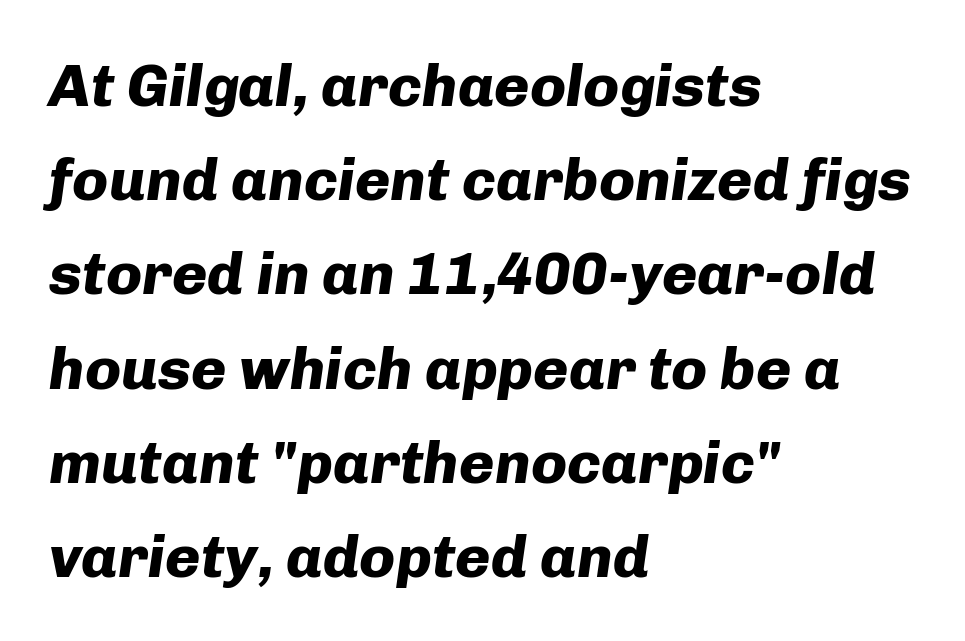
Q: Is the text bold? A: Yes.
Q: Is the text italic (slanted)? A: Yes, it leans right by about 8 degrees.
Q: Is the text underlined? A: No.
Q: How is the paragraph aligned? A: Left-aligned.
Q: Is the spacing between letters normal or unusually wide? A: Normal.
Q: Is the spacing between lines tight, normal or loose? A: Normal.
Q: Width (condensed, normal, or wide)? A: Normal.
Q: Stroke contrast? A: Low.
Q: x-height? A: Medium.
Q: Monospaced? A: No.
